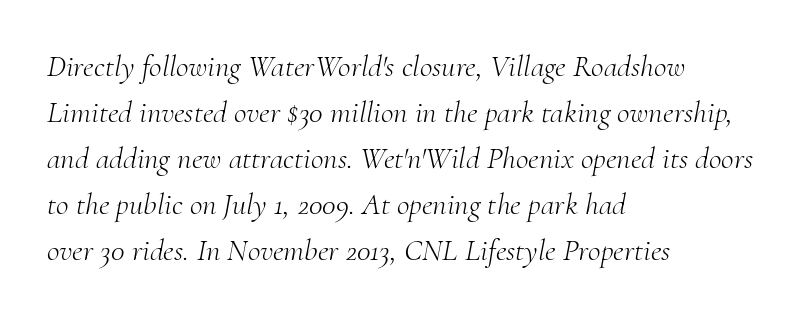
{"serif": "yes", "italic": "yes", "lean": "right", "slant_degrees": 10, "bold": "no", "weight": "light", "width": "normal", "stroke_contrast": "medium", "x_height": "small", "monospaced": "no", "underline": "no", "align": "left", "line_spacing": "normal", "line_spacing_ratio": 1.48, "letter_spacing": "normal", "letter_spacing_em": 0.0, "glyph_px": 31}
